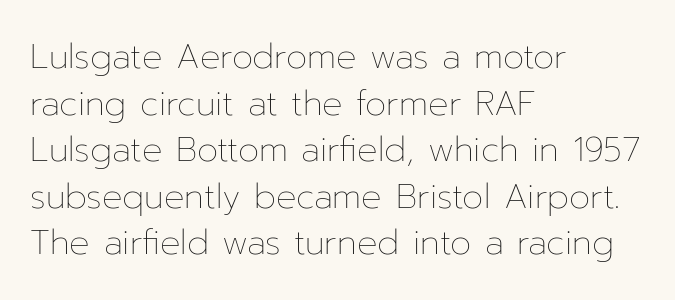
{"italic": "no", "bold": "no", "weight": "thin", "width": "normal", "stroke_contrast": "low", "x_height": "medium", "monospaced": "no", "underline": "no", "align": "left", "line_spacing": "normal", "line_spacing_ratio": 1.37, "letter_spacing": "normal", "letter_spacing_em": 0.0, "glyph_px": 34}
